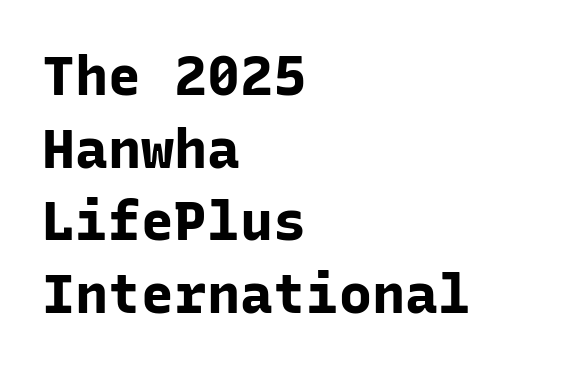
Q: Is the text bold? A: Yes.
Q: Is the text italic (slanted)? A: No, it is upright.
Q: Is the typeface a serif or a sans-serif typeface? A: Sans-serif.
Q: Is the text underlined? A: No.
Q: How is the paragraph aligned? A: Left-aligned.
Q: Is the spacing between letters normal or unusually wide? A: Normal.
Q: Is the spacing between lines tight, normal or loose? A: Normal.
Q: Width (condensed, normal, or wide)? A: Normal.
Q: Stroke contrast? A: Low.
Q: x-height? A: Medium.
Q: Monospaced? A: Yes.
